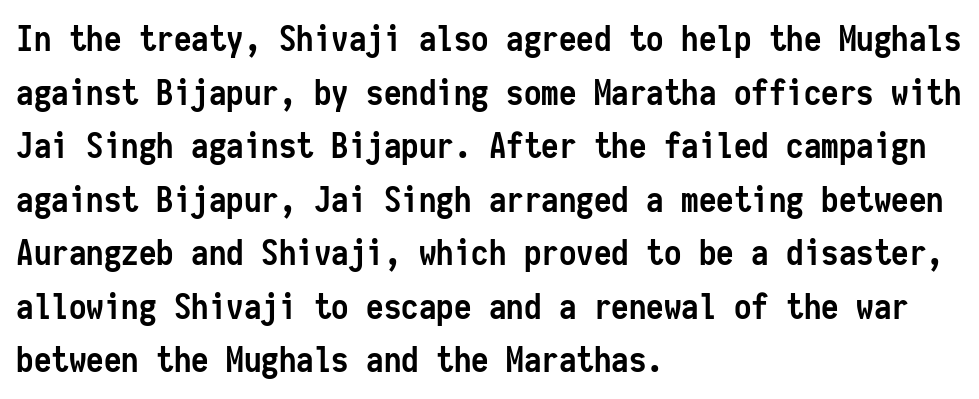
Q: Is the text bold? A: Yes.
Q: Is the text italic (slanted)? A: No, it is upright.
Q: Is the typeface a serif or a sans-serif typeface? A: Sans-serif.
Q: Is the text underlined? A: No.
Q: How is the paragraph aligned? A: Left-aligned.
Q: Is the spacing between letters normal or unusually wide? A: Normal.
Q: Is the spacing between lines tight, normal or loose? A: Normal.
Q: Width (condensed, normal, or wide)? A: Condensed.
Q: Stroke contrast? A: Low.
Q: x-height? A: Medium.
Q: Monospaced? A: Yes.
